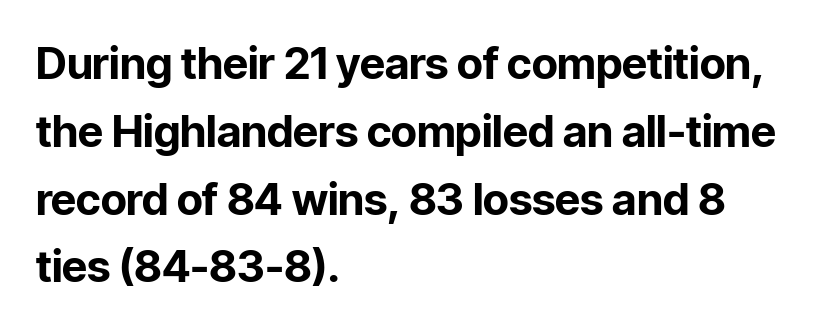
{"serif": "no", "italic": "no", "bold": "yes", "weight": "bold", "width": "normal", "stroke_contrast": "low", "x_height": "medium", "monospaced": "no", "underline": "no", "align": "left", "line_spacing": "normal", "line_spacing_ratio": 1.54, "letter_spacing": "normal", "letter_spacing_em": 0.0, "glyph_px": 44}
